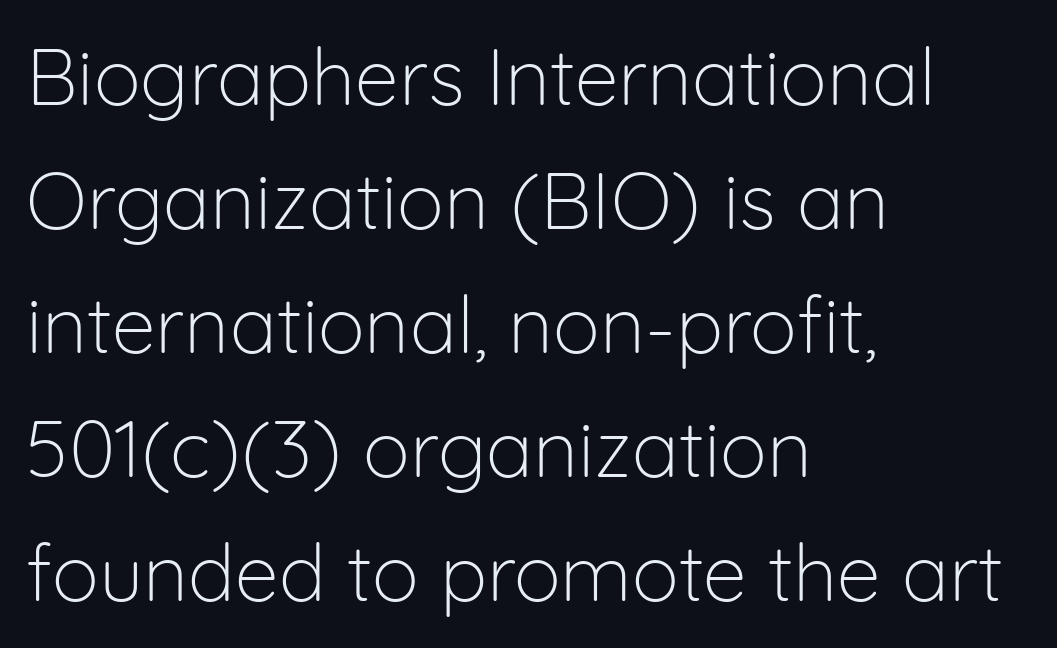
The image shows 79 px light sans-serif type, upright; set left-aligned, normal line spacing (1.57x), normal letter spacing, not underlined; low stroke contrast and a medium x-height.
